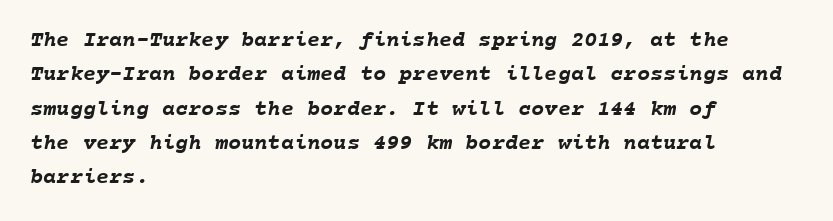
The space directly below the letters is spotless. Visually the block forms a straight wall on the left and a jagged coastline on the right. Inter-character spacing is left at the font's built-in metrics. Heavy, bold letterforms. Regular leading.
